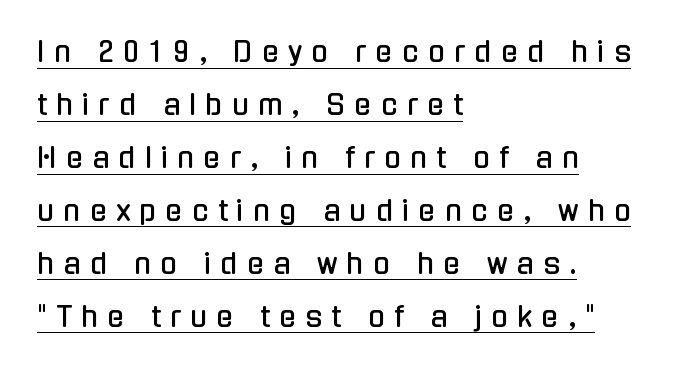
The image shows 28 px condensed sans-serif type, upright; set left-aligned, line spacing 1.89x, unusually wide letter spacing (+0.33 em), underlined; low stroke contrast and a medium x-height.
